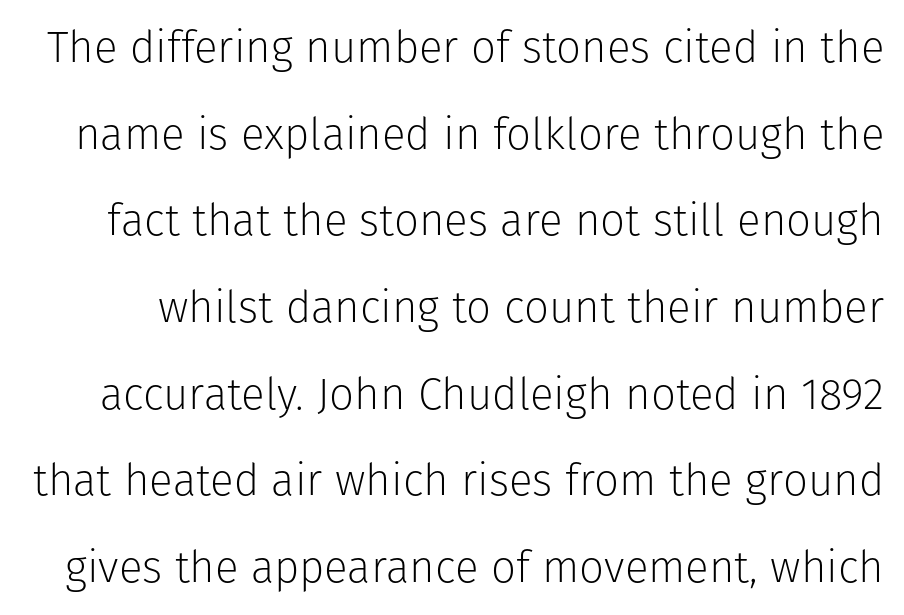
{"serif": "no", "italic": "no", "bold": "no", "weight": "light", "width": "normal", "stroke_contrast": "low", "x_height": "medium", "monospaced": "no", "underline": "no", "line_spacing": "loose", "line_spacing_ratio": 1.97, "letter_spacing": "normal", "letter_spacing_em": 0.0, "glyph_px": 44}
